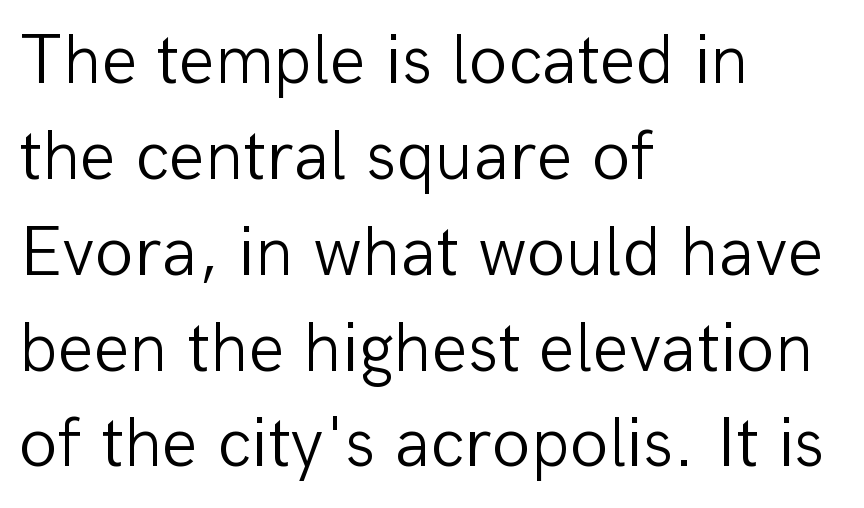
The image shows 71 px light sans-serif type, upright; set left-aligned, normal line spacing (1.35x), normal letter spacing, not underlined; low stroke contrast and a medium x-height.
